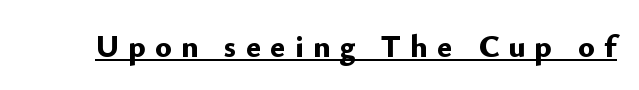
Q: Is the text bold? A: Yes.
Q: Is the text italic (slanted)? A: No, it is upright.
Q: Is the typeface a serif or a sans-serif typeface? A: Sans-serif.
Q: Is the text underlined? A: Yes.
Q: Is the spacing between letters normal or unusually wide? A: Unusually wide.
Q: Width (condensed, normal, or wide)? A: Normal.
Q: Stroke contrast? A: Low.
Q: x-height? A: Small.
Q: Monospaced? A: No.
